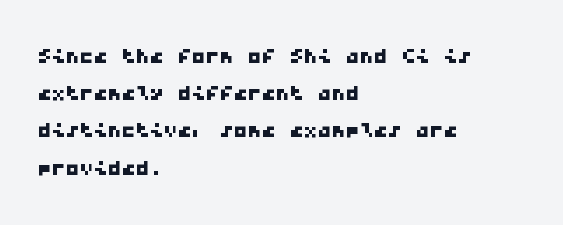
{"serif": "no", "width": "wide", "stroke_contrast": "low", "x_height": "medium", "monospaced": "yes", "underline": "no", "align": "left", "line_spacing": "normal", "line_spacing_ratio": 1.33, "letter_spacing": "normal", "letter_spacing_em": 0.0, "glyph_px": 28}
